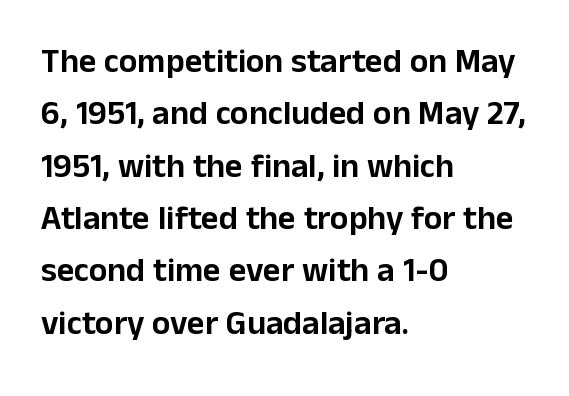
Q: Is the text italic (slanted)? A: No, it is upright.
Q: Is the typeface a serif or a sans-serif typeface? A: Sans-serif.
Q: Is the text underlined? A: No.
Q: How is the paragraph aligned? A: Left-aligned.
Q: Is the spacing between letters normal or unusually wide? A: Normal.
Q: Is the spacing between lines tight, normal or loose? A: Normal.
Q: Width (condensed, normal, or wide)? A: Normal.
Q: Stroke contrast? A: Low.
Q: x-height? A: Medium.
Q: Monospaced? A: No.
